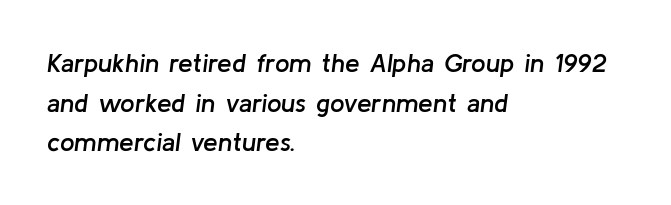
Quick note: underline off. Regarding leading, the lines here are spaced in the standard way. Quick note: italic. Semibold letterforms, between regular and bold. The compositor pushed each line to the left boundary.
